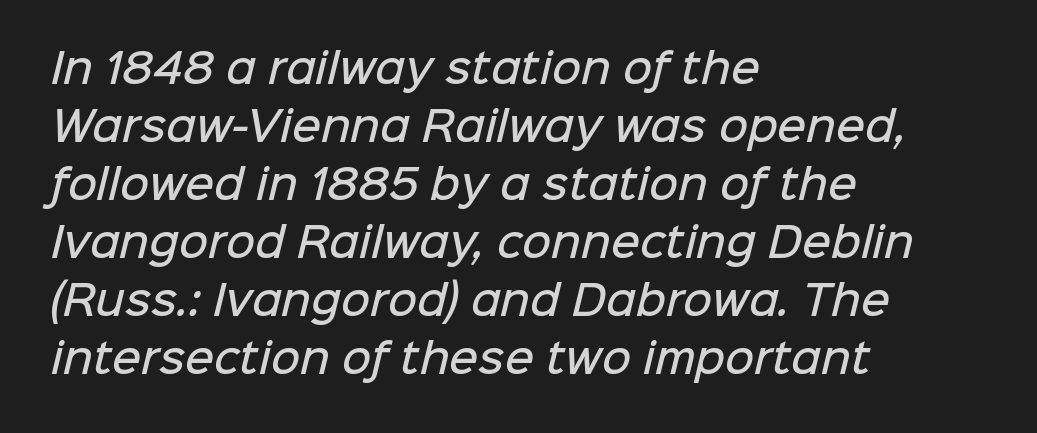
The image shows 40 px semibold sans-serif type; set left-aligned, normal line spacing (1.45x), normal letter spacing, not underlined; low stroke contrast and a medium x-height.
